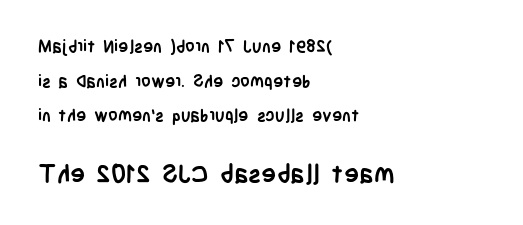
The gap between lines stays unmarked. The rendering uses a large line-height, opening up the rows. Here the second block reads like a headline and the first like body copy. Layout note: lines flush left.
